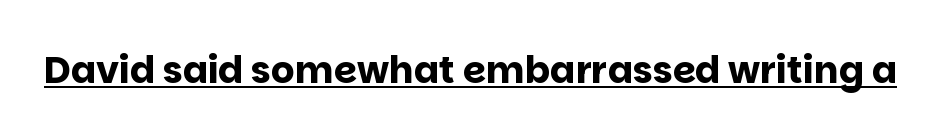
The image shows 37 px bold sans-serif type, upright; set normal letter spacing, underlined; low stroke contrast and a large x-height.
